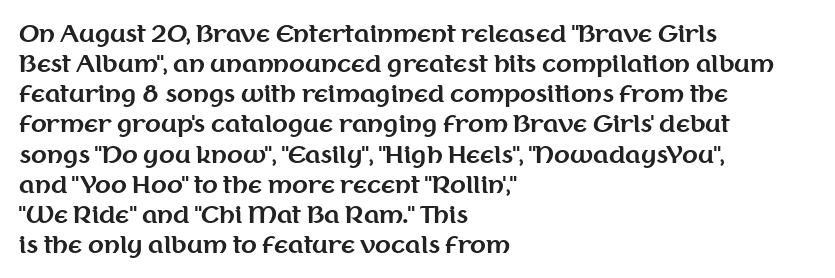
Does extra space separate the letters? No, they use regular spacing. The passage is arranged the way most books set body copy — flush left. Successive baselines arrive at the customary interval. Posture: upright roman. Is the type bold? Yes — the strokes are clearly thick and heavy.
